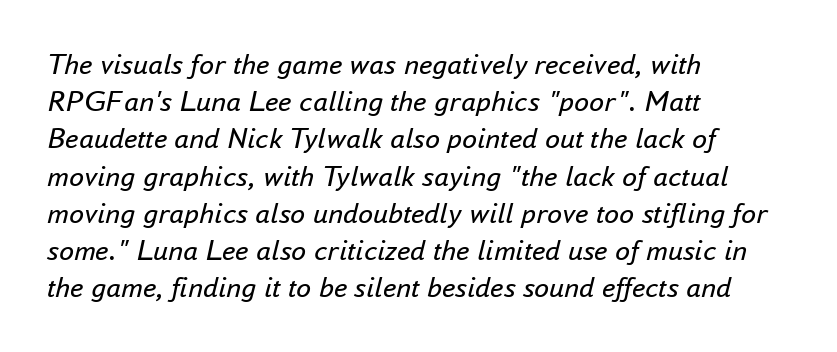
Q: Is the text bold? A: No.
Q: Is the text italic (slanted)? A: Yes, it leans right by about 16 degrees.
Q: Is the text underlined? A: No.
Q: How is the paragraph aligned? A: Left-aligned.
Q: Is the spacing between letters normal or unusually wide? A: Normal.
Q: Width (condensed, normal, or wide)? A: Normal.
Q: Stroke contrast? A: Low.
Q: x-height? A: Small.
Q: Monospaced? A: No.
